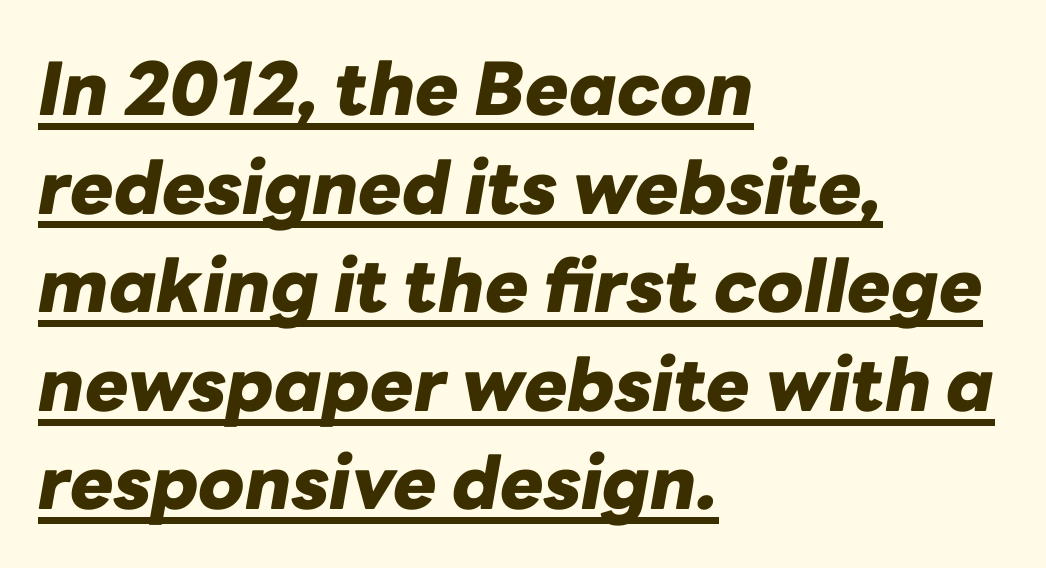
Q: Is the text bold? A: Yes.
Q: Is the text italic (slanted)? A: Yes, it leans right by about 10 degrees.
Q: Is the text underlined? A: Yes.
Q: How is the paragraph aligned? A: Left-aligned.
Q: Is the spacing between letters normal or unusually wide? A: Normal.
Q: Is the spacing between lines tight, normal or loose? A: Normal.
Q: Width (condensed, normal, or wide)? A: Normal.
Q: Stroke contrast? A: Low.
Q: x-height? A: Medium.
Q: Monospaced? A: No.
